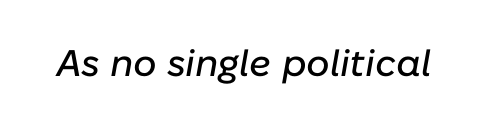
{"italic": "yes", "lean": "right", "slant_degrees": 10, "width": "normal", "stroke_contrast": "low", "x_height": "medium", "monospaced": "no", "underline": "no", "letter_spacing": "normal", "letter_spacing_em": 0.0, "glyph_px": 37}
